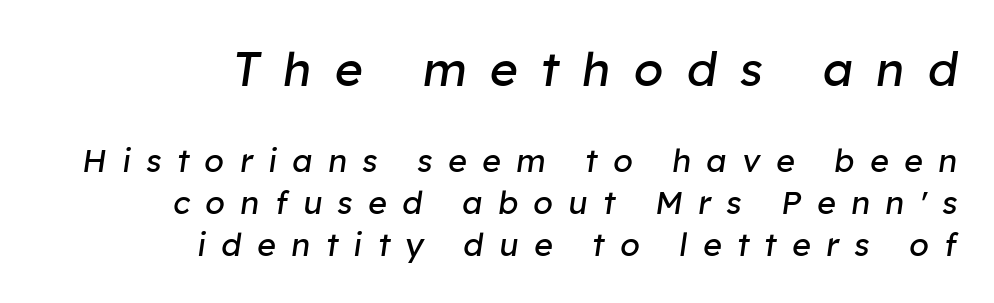
Is the type slanted? Yes — the strokes lean at a clear angle. Bare-footed words on every line. The letterforms sit at book weight or below. The designer gave the opening block more size than the closing block. Reading down the column, the eye jumps a familiar distance to each next line. Varying glyph widths throughout — classic text-font behaviour.
